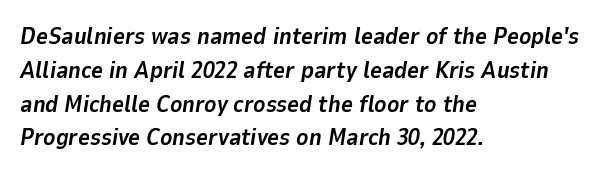
It's the slanting kind of type. Students, this is bold: see how much ink each stroke carries. The rendering keeps characters at their native spacing. Vertical spacing — default. Descenders hang freely into open space. Teacher's note: observe the even left margin — that is flush-left alignment.
